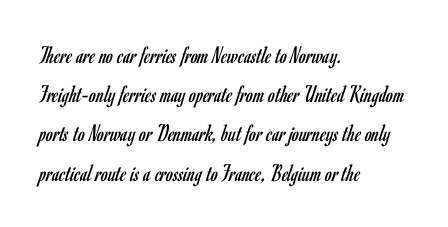
{"bold": "no", "underline": "no", "align": "left", "line_spacing": "normal", "line_spacing_ratio": 1.57, "letter_spacing": "normal", "letter_spacing_em": 0.0, "glyph_px": 25}
